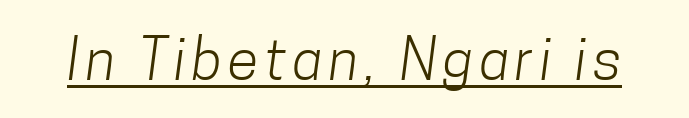
{"serif": "no", "bold": "no", "weight": "light", "width": "condensed", "stroke_contrast": "low", "x_height": "medium", "monospaced": "no", "underline": "yes", "glyph_px": 57}
